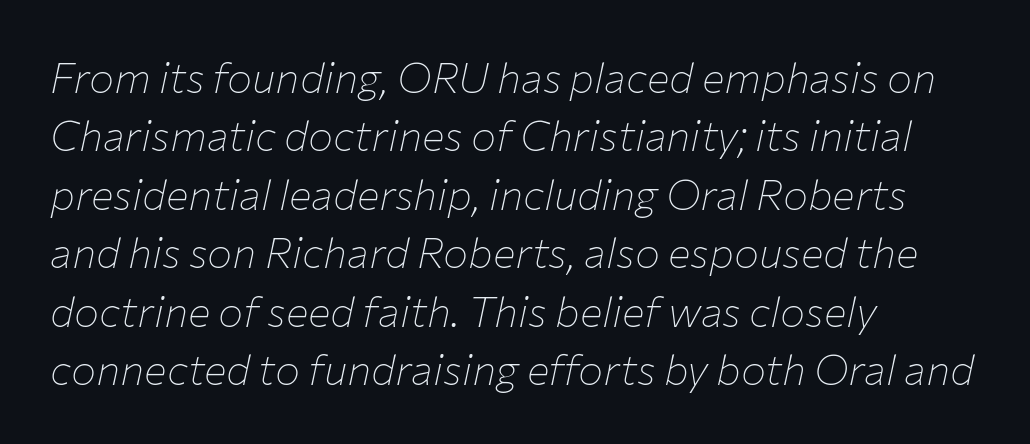
Baseline-to-baseline distance is the conventional proportion of letter height. Each letter keeps its own natural width here, so spacing adapts to shape. Think standard paragraph weight, or any step lighter than that. When letters slant like this, we call the style italic. These lines keep a tight, regular rhythm from letter to letter. Notice how the passage keeps a crisp vertical edge on the left only.
